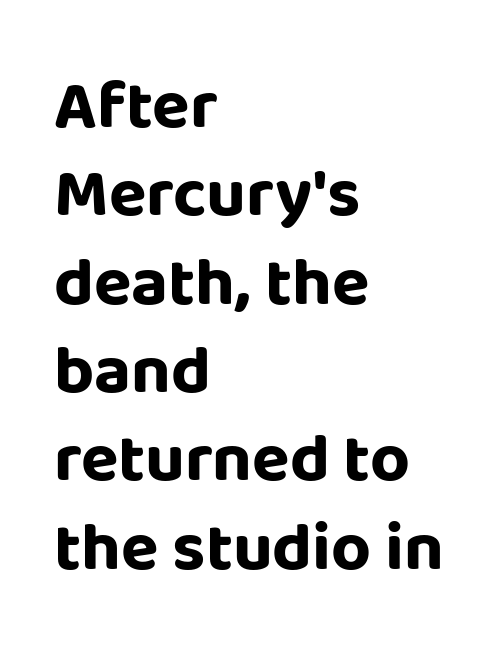
Here the designer chose a conventional face with non-uniform glyph widths. The space directly below the letters is spotless. The passage shown is emphatically bold. Compared with a centered layout, this one pins lines to the left instead. Compared with typical paragraphs, the rows here are spaced about the same.
